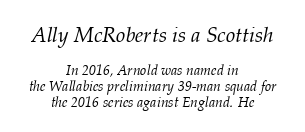
The image shows 21 px text type, italic (leaning right); set centered, tight line spacing (1.12x), normal letter spacing, not underlined; the first (top) block is 1.5x larger.
